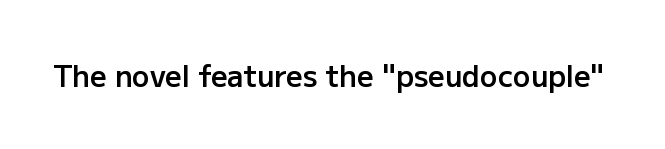
{"serif": "no", "italic": "no", "bold": "semi", "weight": "semibold", "width": "normal", "stroke_contrast": "low", "x_height": "medium", "monospaced": "no", "underline": "no", "letter_spacing": "normal", "letter_spacing_em": 0.0, "glyph_px": 29}
